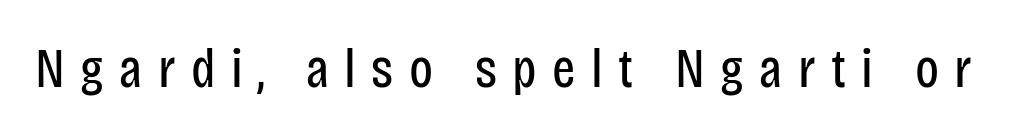
The image shows 55 px regular-weight, condensed sans-serif type, upright; set unusually wide letter spacing (+0.28 em), not underlined; low stroke contrast and a large x-height.
